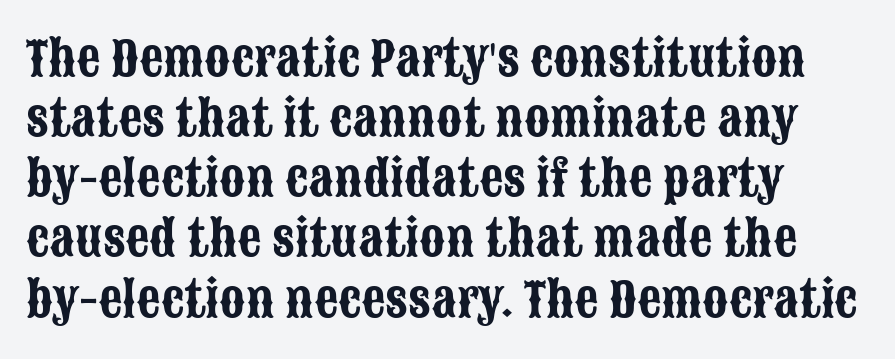
Nobody touched the tracking dial on this one. Unmarked baselines from the first word to the last. Varying glyph widths throughout — classic text-font behaviour. It's the straight-up-and-down kind of type.
